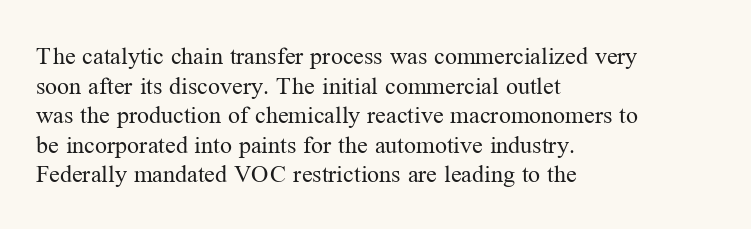
{"italic": "no", "bold": "no", "underline": "no", "align": "left", "line_spacing_ratio": 1.23, "letter_spacing": "normal", "letter_spacing_em": 0.0, "glyph_px": 24}
